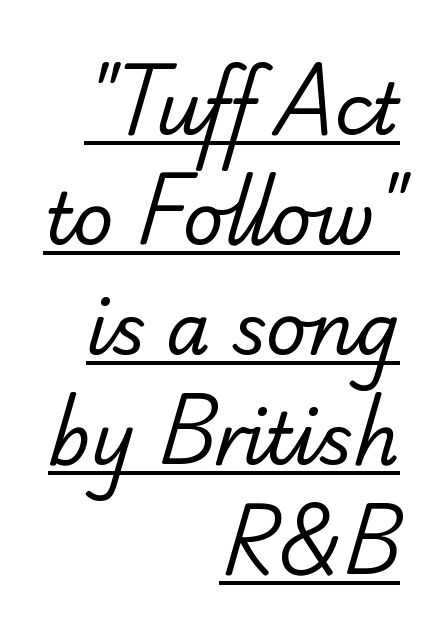
{"serif": "no", "bold": "no", "weight": "regular", "width": "normal", "stroke_contrast": "low", "x_height": "small", "monospaced": "no", "underline": "yes", "align": "right", "line_spacing": "normal", "line_spacing_ratio": 1.55, "letter_spacing": "normal", "letter_spacing_em": 0.0, "glyph_px": 71}
